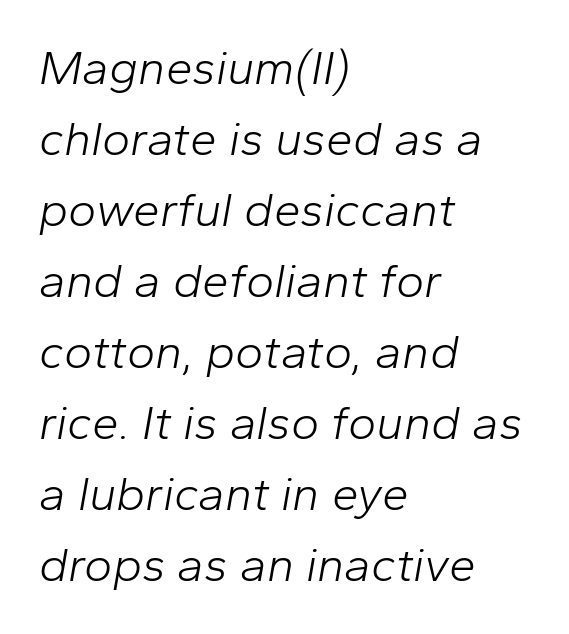
Q: Is the text bold? A: No.
Q: Is the text italic (slanted)? A: Yes, it leans right by about 10 degrees.
Q: Is the text underlined? A: No.
Q: How is the paragraph aligned? A: Left-aligned.
Q: Is the spacing between letters normal or unusually wide? A: Normal.
Q: Is the spacing between lines tight, normal or loose? A: Normal.
Q: Width (condensed, normal, or wide)? A: Normal.
Q: Stroke contrast? A: Low.
Q: x-height? A: Medium.
Q: Monospaced? A: No.
